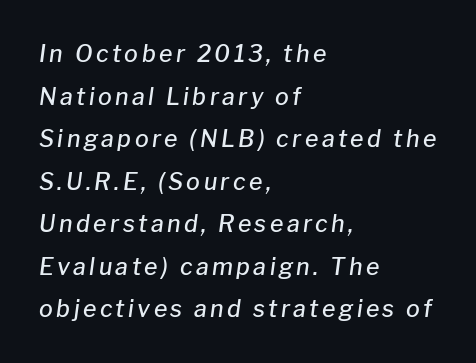
The image shows 23 px text type, italic (leaning right); set left-aligned, line spacing 1.85x, not underlined.
